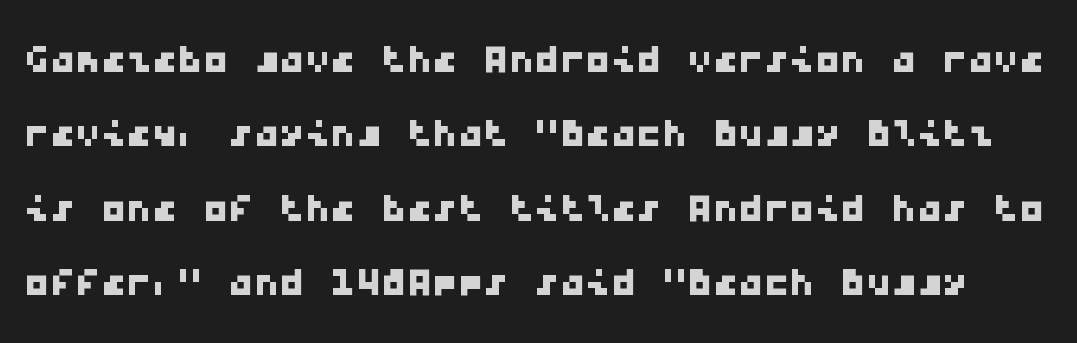
The image shows 51 px wide sans-serif type, monospaced; set normal line spacing (1.46x), normal letter spacing, not underlined; low stroke contrast and a medium x-height.
